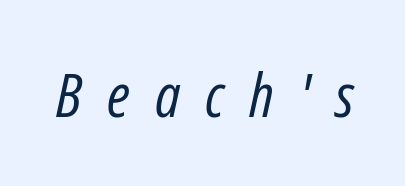
The image shows 61 px regular-weight, condensed type, italic (leaning right); set unusually wide letter spacing (+0.41 em), not underlined; low stroke contrast and a medium x-height.
